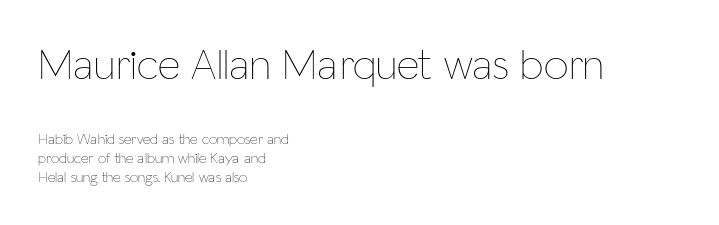
{"italic": "no", "bold": "no", "weight": "thin", "width": "condensed", "stroke_contrast": "low", "x_height": "medium", "monospaced": "no", "underline": "no", "align": "left", "line_spacing": "normal", "line_spacing_ratio": 1.28, "letter_spacing": "normal", "letter_spacing_em": 0.0, "larger_block": "first", "size_ratio": 2.93, "glyph_px": 44}
